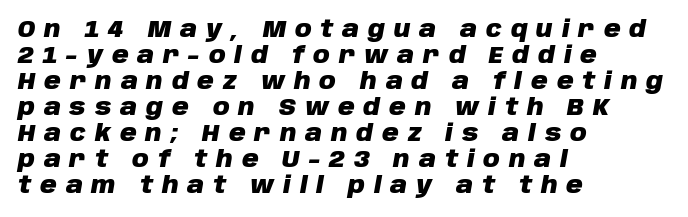
Q: Is the text bold? A: Yes.
Q: Is the text italic (slanted)? A: Yes, it leans right by about 10 degrees.
Q: Is the text underlined? A: No.
Q: How is the paragraph aligned? A: Left-aligned.
Q: Is the spacing between letters normal or unusually wide? A: Unusually wide.
Q: Is the spacing between lines tight, normal or loose? A: Tight.
